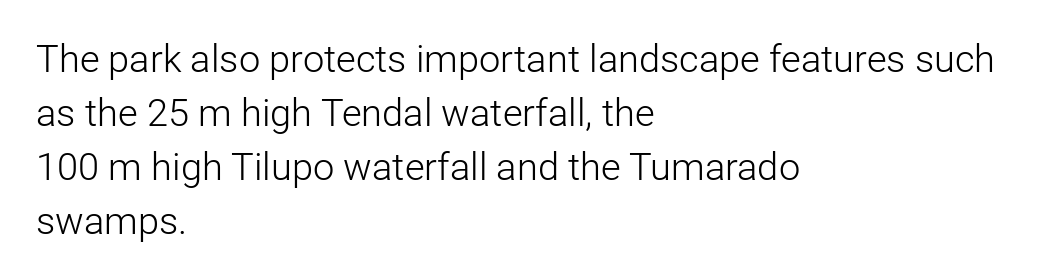
Q: Is the text bold? A: No.
Q: Is the text italic (slanted)? A: No, it is upright.
Q: Is the typeface a serif or a sans-serif typeface? A: Sans-serif.
Q: Is the text underlined? A: No.
Q: How is the paragraph aligned? A: Left-aligned.
Q: Is the spacing between letters normal or unusually wide? A: Normal.
Q: Is the spacing between lines tight, normal or loose? A: Normal.
Q: Width (condensed, normal, or wide)? A: Normal.
Q: Stroke contrast? A: Low.
Q: x-height? A: Medium.
Q: Monospaced? A: No.
